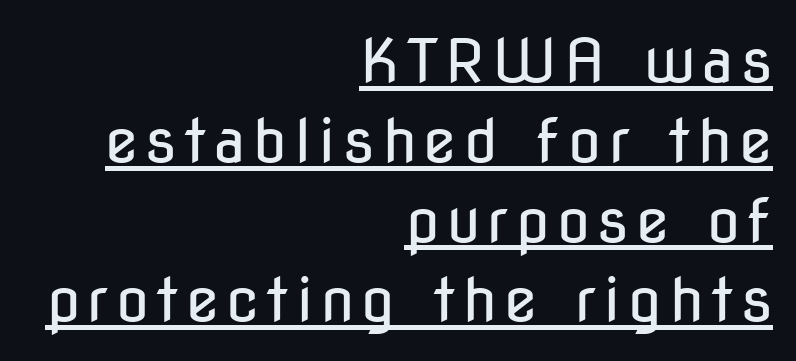
The image shows 60 px regular-weight, condensed sans-serif type, upright; set right-aligned, normal line spacing (1.33x), underlined; low stroke contrast and a medium x-height.
